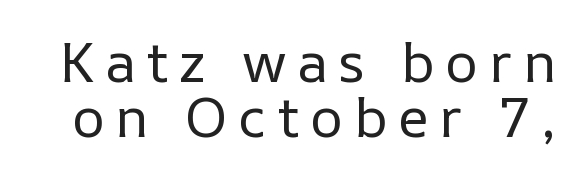
Q: Is the text bold? A: No.
Q: Is the text italic (slanted)? A: No, it is upright.
Q: Is the text underlined? A: No.
Q: Is the spacing between lines tight, normal or loose? A: Tight.
Q: Width (condensed, normal, or wide)? A: Normal.
Q: Stroke contrast? A: Low.
Q: x-height? A: Medium.
Q: Monospaced? A: No.
